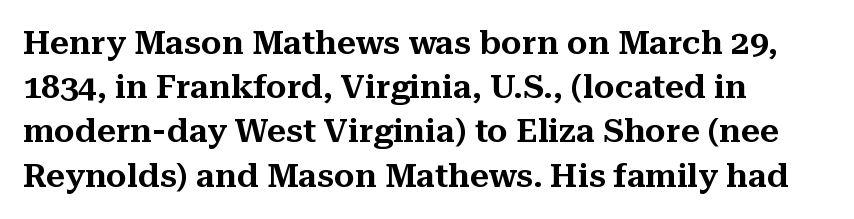
{"serif": "yes", "italic": "no", "width": "normal", "stroke_contrast": "medium", "x_height": "medium", "monospaced": "no", "underline": "no", "align": "left", "line_spacing": "normal", "line_spacing_ratio": 1.34, "letter_spacing": "normal", "letter_spacing_em": 0.0, "glyph_px": 33}
